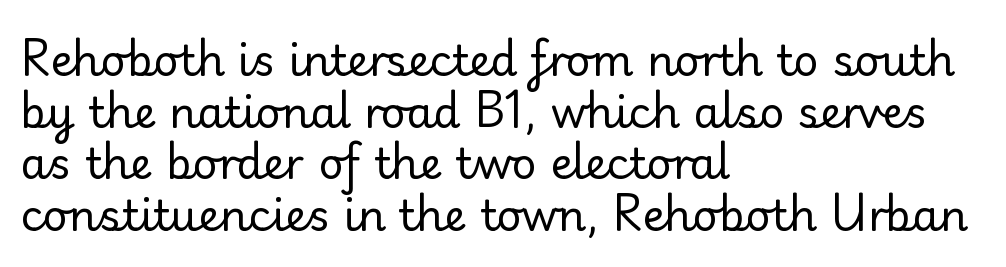
The image shows 43 px regular-weight sans-serif type, upright; set left-aligned, line spacing 1.2x, normal letter spacing, not underlined; low stroke contrast and a small x-height.
